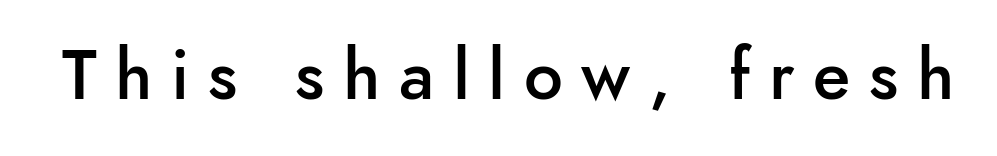
{"serif": "no", "italic": "no", "bold": "semi", "weight": "semibold", "width": "normal", "stroke_contrast": "low", "x_height": "small", "monospaced": "no", "underline": "no", "letter_spacing": "wide", "letter_spacing_em": 0.27, "glyph_px": 69}
